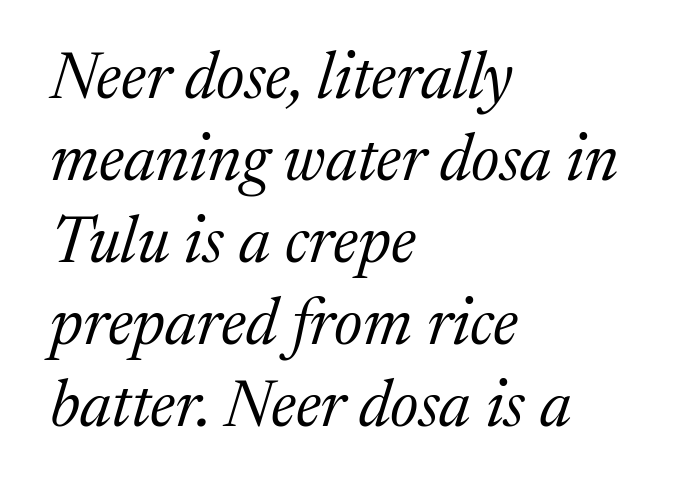
A typesetter would call this leading conventional body-copy spacing. Note the varied advance widths — an 'i' is clearly narrower than an 'm'. This sample uses an oblique cut, with every glyph tilted off the vertical. All the whitespace from short lines collects on the right.
